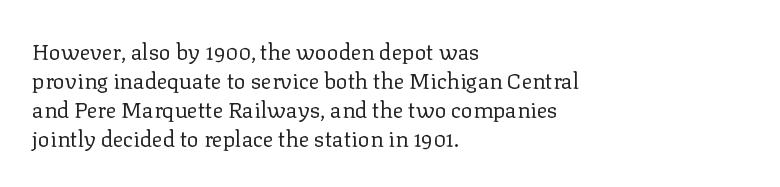
The image shows 22 px text type, upright; set left-aligned, normal line spacing (1.32x), normal letter spacing, not underlined.
